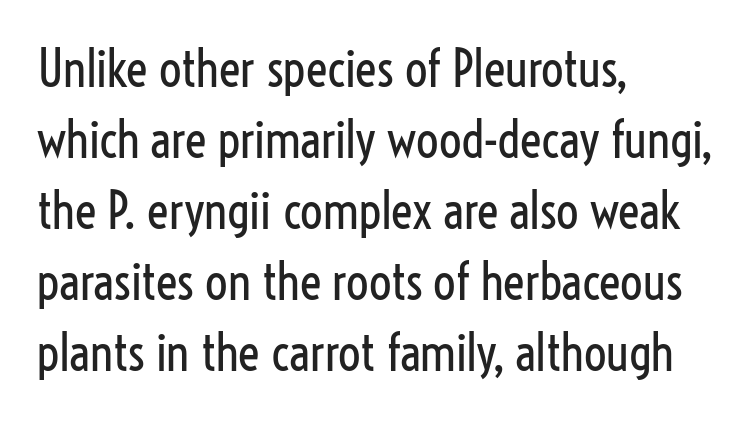
The image shows 50 px regular-weight, condensed sans-serif type, upright; set left-aligned, normal line spacing (1.42x), normal letter spacing, not underlined; low stroke contrast and a medium x-height.
